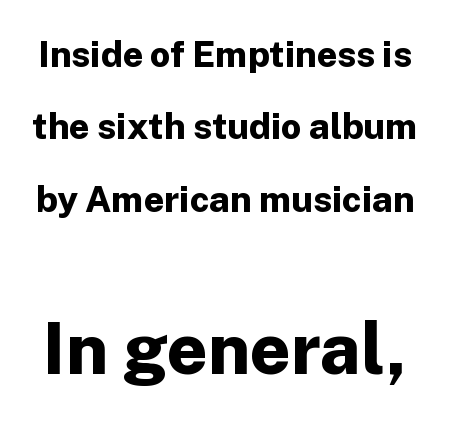
{"serif": "no", "italic": "no", "bold": "yes", "weight": "bold", "width": "normal", "stroke_contrast": "low", "x_height": "medium", "monospaced": "no", "underline": "no", "line_spacing": "loose", "line_spacing_ratio": 2.01, "letter_spacing": "normal", "letter_spacing_em": 0.0, "larger_block": "second", "size_ratio": 1.97, "glyph_px": 71}
